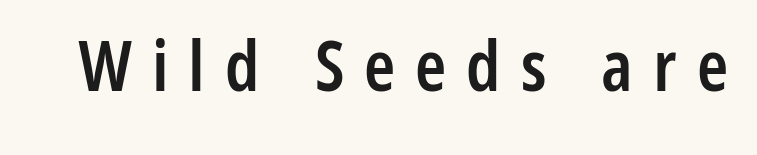
The image shows 71 px semibold, condensed sans-serif type, upright; set unusually wide letter spacing (+0.28 em), not underlined; low stroke contrast and a medium x-height.
